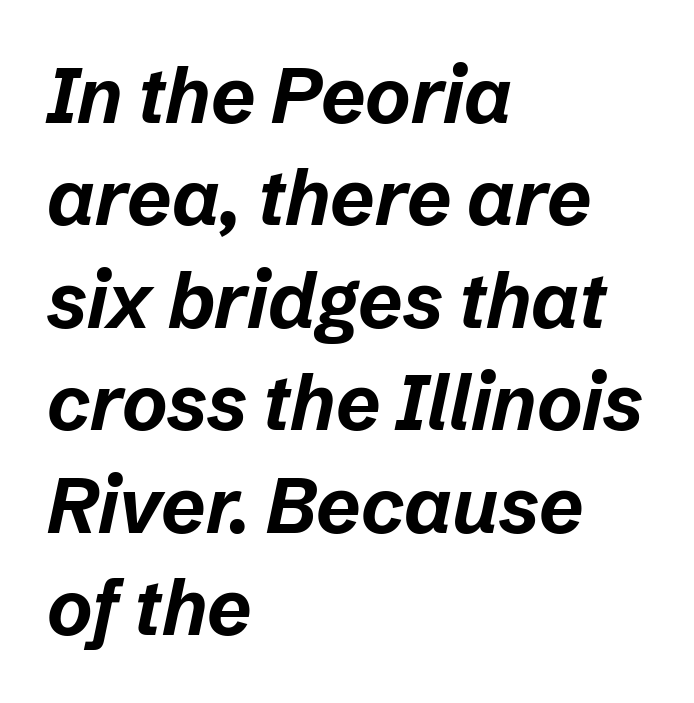
Slant detected: the letters are inclined. Characters follow at the spacing the type designer built in. The sample has been set heavy, in full bold. Quick note: interline space is typical.
